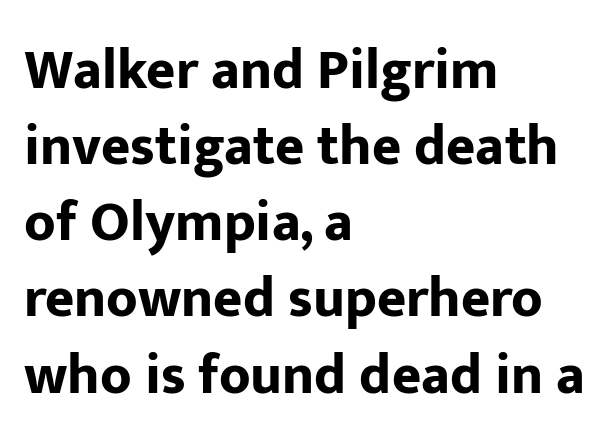
The rows are spaced the way most documents space them. Upright lettering throughout. You could call the tracking neutral — neither tight nor loose. The rag falls on the right side of this text block. Stroke terminals: plain, sans-serif.
